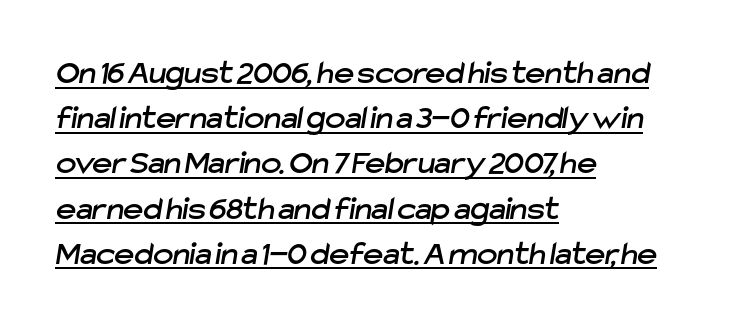
The image shows 34 px sans-serif type; set left-aligned, normal line spacing (1.33x), normal letter spacing, underlined; low stroke contrast and a medium x-height.
